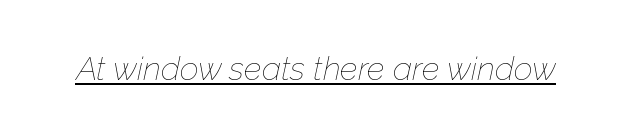
Weight: regular or lighter. This rendering features underlined lettering. Each letter keeps its own natural width here, so spacing adapts to shape. Honestly, the letter spacing is just normal — you wouldn't notice it.
